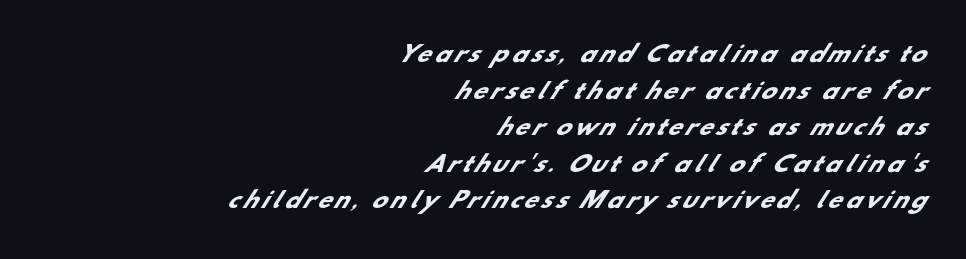
Underlining? Definitely not there. The paragraph has a hard right edge and a soft left edge. As a designer I'd log this as weight 700, bold. The designer left line spacing at the default.
